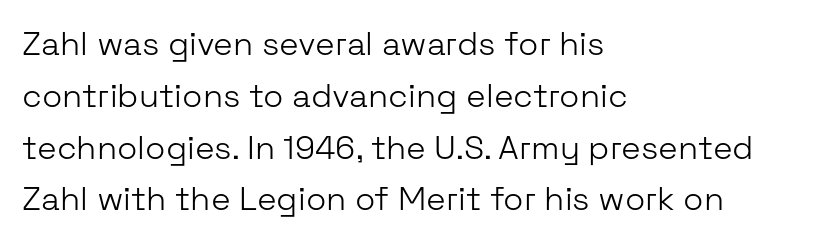
Q: Is the text bold? A: No.
Q: Is the text italic (slanted)? A: No, it is upright.
Q: Is the typeface a serif or a sans-serif typeface? A: Sans-serif.
Q: Is the text underlined? A: No.
Q: How is the paragraph aligned? A: Left-aligned.
Q: Is the spacing between letters normal or unusually wide? A: Normal.
Q: Is the spacing between lines tight, normal or loose? A: Normal.
Q: Width (condensed, normal, or wide)? A: Normal.
Q: Stroke contrast? A: Low.
Q: x-height? A: Medium.
Q: Monospaced? A: No.
